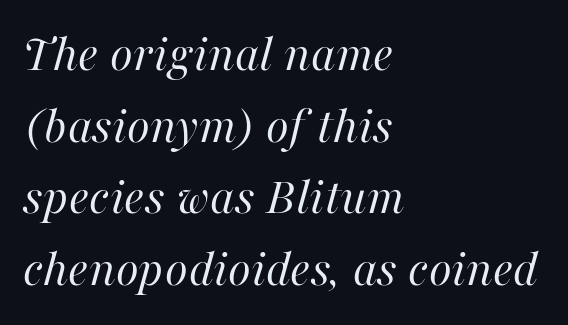
{"italic": "yes", "lean": "right", "slant_degrees": 16, "bold": "no", "weight": "regular", "width": "normal", "stroke_contrast": "high", "x_height": "medium", "monospaced": "no", "underline": "no", "align": "left", "line_spacing": "normal", "line_spacing_ratio": 1.35, "letter_spacing": "normal", "letter_spacing_em": 0.0, "glyph_px": 53}
